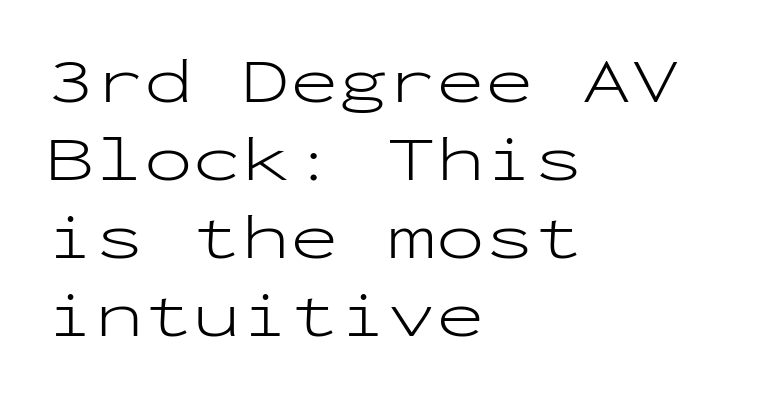
The image shows 65 px light, wide sans-serif type, upright, monospaced; set left-aligned, line spacing 1.2x, normal letter spacing, not underlined; low stroke contrast and a medium x-height.
